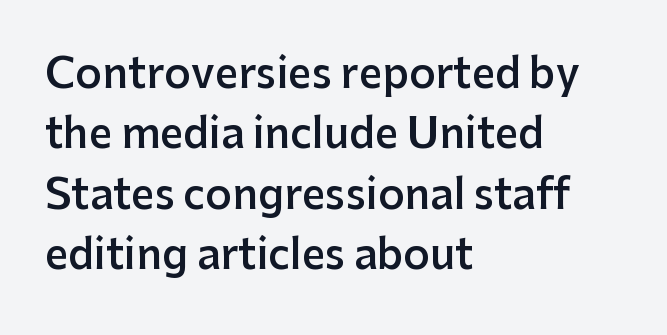
{"serif": "no", "italic": "no", "bold": "semi", "weight": "semibold", "width": "normal", "stroke_contrast": "low", "x_height": "medium", "monospaced": "no", "underline": "no", "align": "left", "line_spacing": "normal", "line_spacing_ratio": 1.47, "letter_spacing": "normal", "letter_spacing_em": 0.0, "glyph_px": 41}
